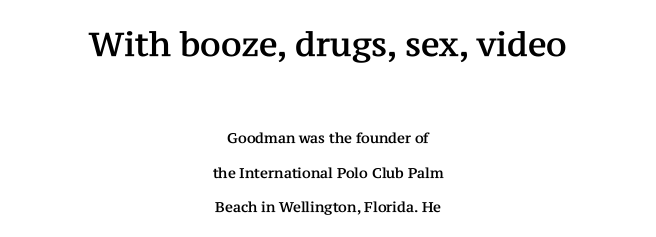
This layout puts the oversized block above and the modest block below. Every stem runs plumb, perpendicular to the baseline. The gaps between neighbouring characters are ordinary and unremarkable. Type style note: has serifs.
